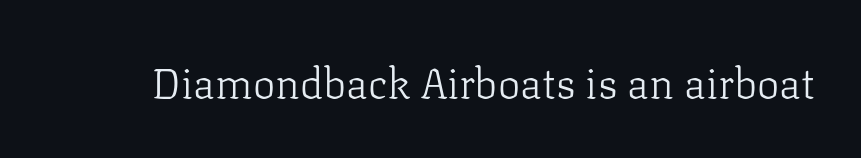
Stem width sits at or under what a default text font uses. Spacing verdict: proportional, widths tailored to each character. The foot of each line stays bare and open. These lines were composed using upright roman letters. No extra tracking has been applied to these lines. The glyphs in this specimen are seriffed.
